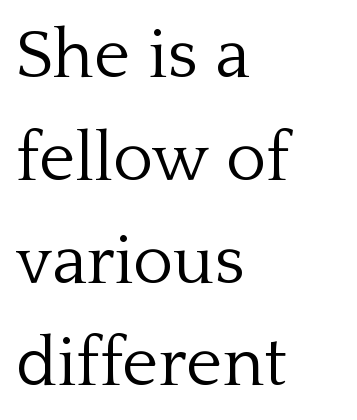
The image shows 69 px light serif type, upright; set left-aligned, normal line spacing (1.49x), normal letter spacing, not underlined; low stroke contrast and a medium x-height.
